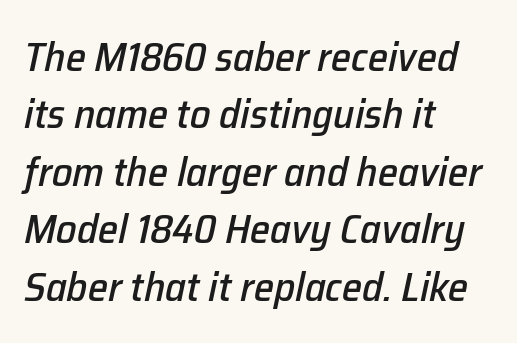
{"italic": "yes", "lean": "right", "slant_degrees": 12, "width": "normal", "stroke_contrast": "low", "x_height": "medium", "monospaced": "no", "underline": "no", "align": "left", "line_spacing": "normal", "line_spacing_ratio": 1.4, "letter_spacing": "normal", "letter_spacing_em": 0.0, "glyph_px": 41}
